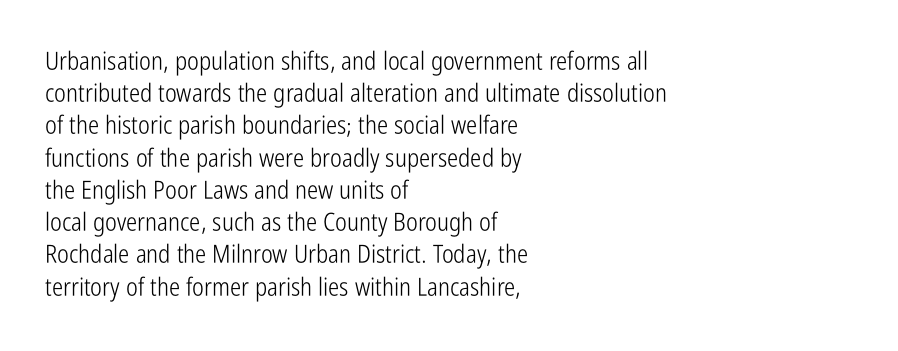
These lines keep a tight, regular rhythm from letter to letter. This sample is left-justified, so line endings fall wherever the words run out. The space between consecutive lines is moderate. Do the letters lean? They stand straight. The passage shown is not underscored anywhere. Stems and bowls with no extra thickness — not bold.
